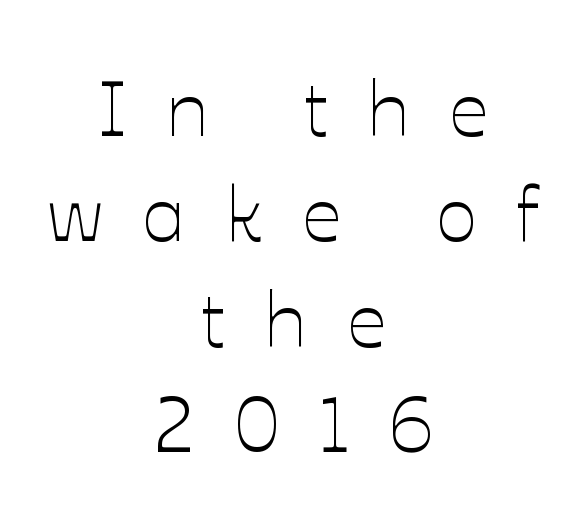
{"italic": "no", "bold": "no", "weight": "thin", "width": "normal", "stroke_contrast": "low", "x_height": "medium", "monospaced": "no", "underline": "no", "align": "center", "line_spacing": "normal", "line_spacing_ratio": 1.35, "letter_spacing": "wide", "letter_spacing_em": 0.5, "glyph_px": 78}
